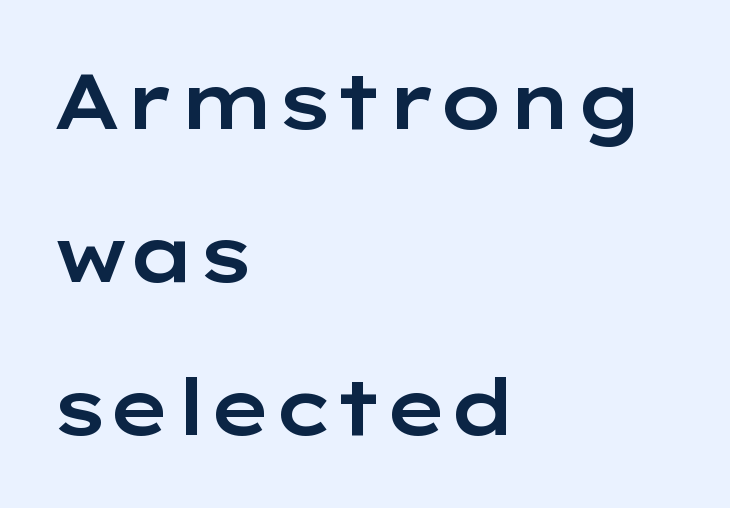
The image shows 77 px wide sans-serif type, upright; set left-aligned, loose line spacing (1.99x), normal letter spacing, not underlined; low stroke contrast and a medium x-height.
